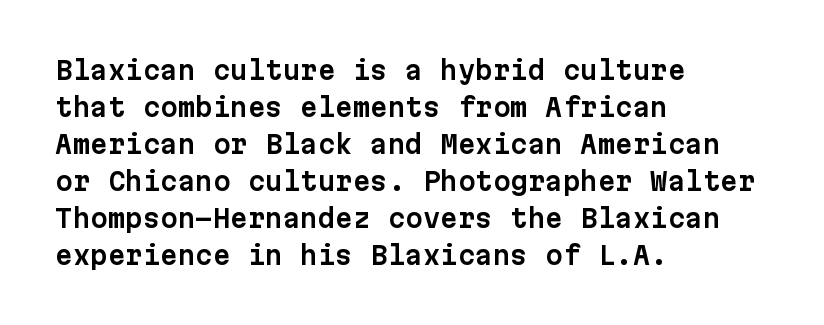
The space beneath each line is pristine and unruled. Compared with typical paragraphs, the rows here are spaced about the same. Notice how the passage keeps a crisp vertical edge on the left only. Short note: letters normally spaced.
